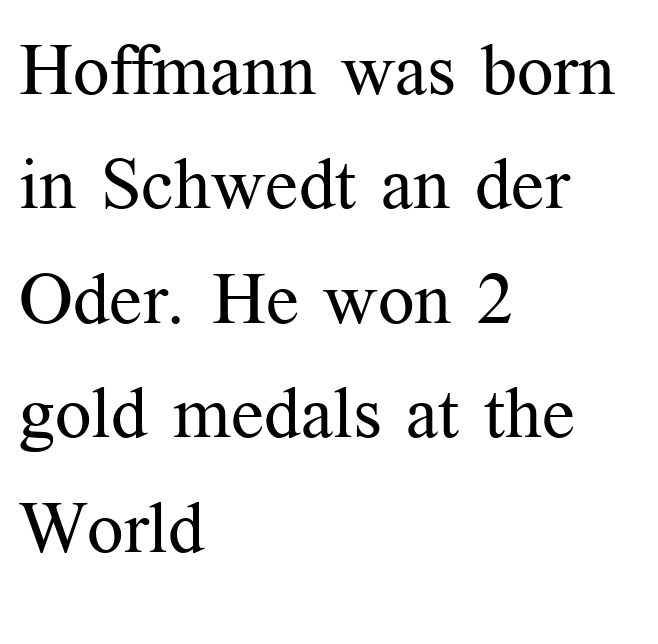
Whoever set this chose a conventional vertical rhythm. Students, note that the glyphs here touch the page at normal intervals. A typesetter would call this proportional, since set widths differ per character. Characters remain perfectly vertical along every line. The designer went with a serif here, giving each stem small feet. The baseline area is clear.
